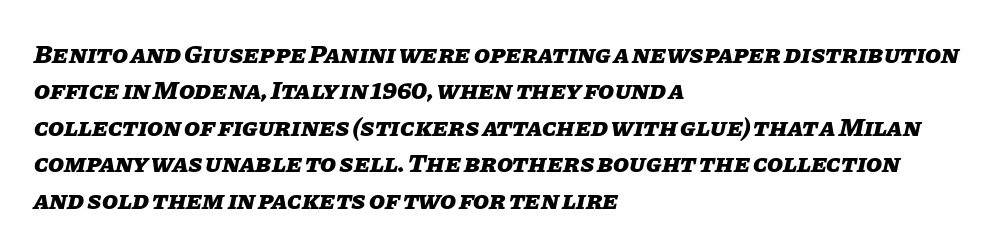
{"italic": "yes", "lean": "right", "slant_degrees": 11, "bold": "yes", "underline": "no", "align": "left", "line_spacing": "normal", "line_spacing_ratio": 1.4, "letter_spacing": "normal", "letter_spacing_em": 0.0, "glyph_px": 26}
